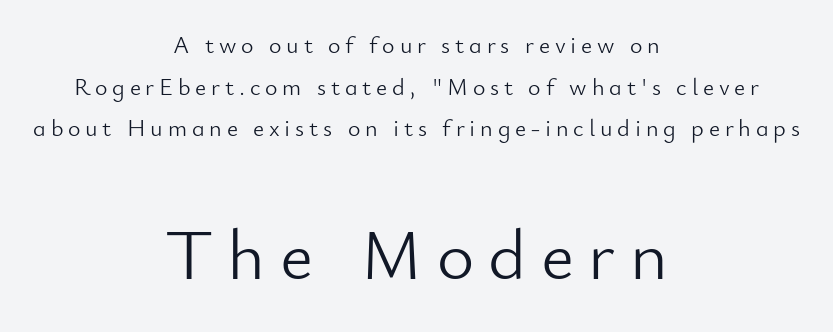
{"serif": "no", "italic": "no", "bold": "no", "weight": "light", "width": "normal", "stroke_contrast": "low", "x_height": "small", "monospaced": "no", "underline": "no", "align": "center", "line_spacing_ratio": 1.73, "letter_spacing": "wide", "letter_spacing_em": 0.2, "larger_block": "second", "size_ratio": 3.0, "glyph_px": 72}
